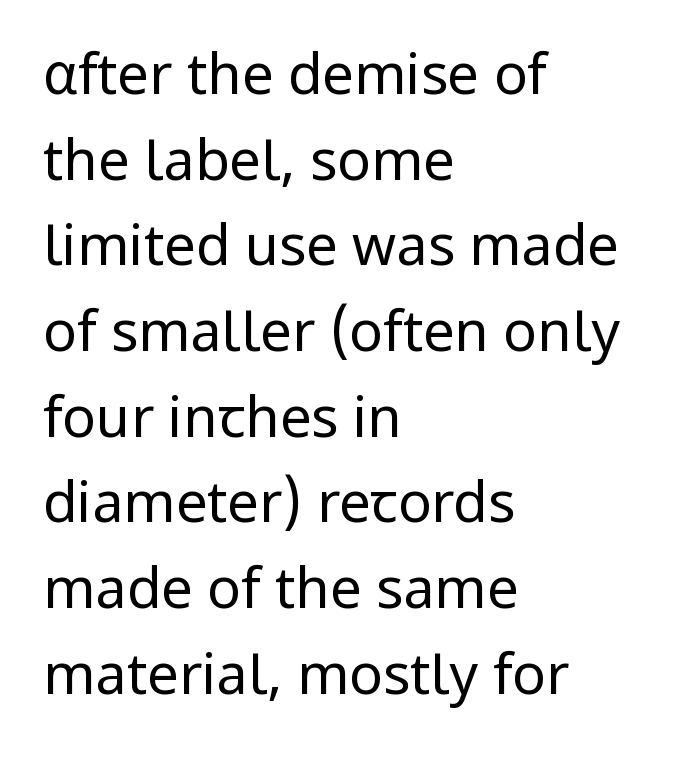
Q: Is the text bold? A: No.
Q: Is the text italic (slanted)? A: No, it is upright.
Q: Is the typeface a serif or a sans-serif typeface? A: Sans-serif.
Q: Is the text underlined? A: No.
Q: How is the paragraph aligned? A: Left-aligned.
Q: Is the spacing between letters normal or unusually wide? A: Normal.
Q: Is the spacing between lines tight, normal or loose? A: Normal.
Q: Width (condensed, normal, or wide)? A: Normal.
Q: Stroke contrast? A: Low.
Q: x-height? A: Medium.
Q: Monospaced? A: No.
